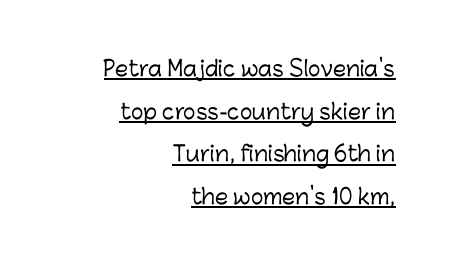
Q: Is the text italic (slanted)? A: No, it is upright.
Q: Is the text underlined? A: Yes.
Q: How is the paragraph aligned? A: Right-aligned.
Q: Is the spacing between letters normal or unusually wide? A: Normal.
Q: Is the spacing between lines tight, normal or loose? A: Loose.
